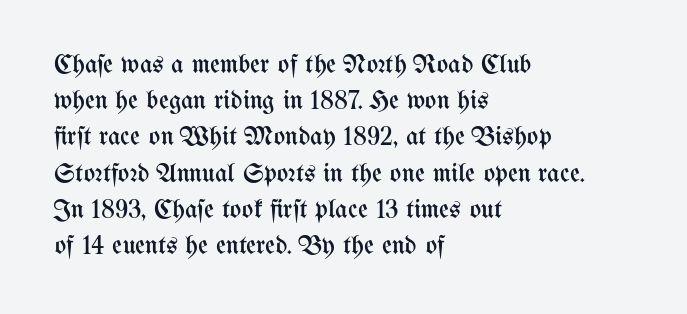
Q: Is the text bold? A: No.
Q: Is the text italic (slanted)? A: No, it is upright.
Q: Is the text underlined? A: No.
Q: How is the paragraph aligned? A: Left-aligned.
Q: Is the spacing between letters normal or unusually wide? A: Normal.
Q: Is the spacing between lines tight, normal or loose? A: Normal.
